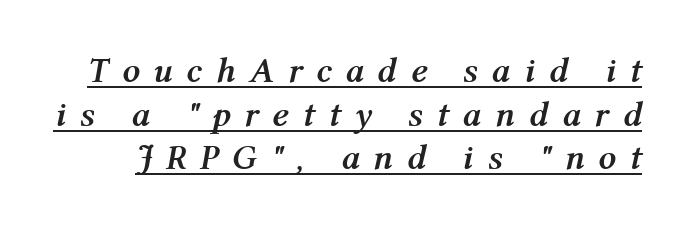
The passage shown is emphatically bold. Looks like regular typesetting: each glyph gets only the width it needs. The rows are spaced the way most documents space them. Compared with undecorated copy, this sample adds a rule below the words.
